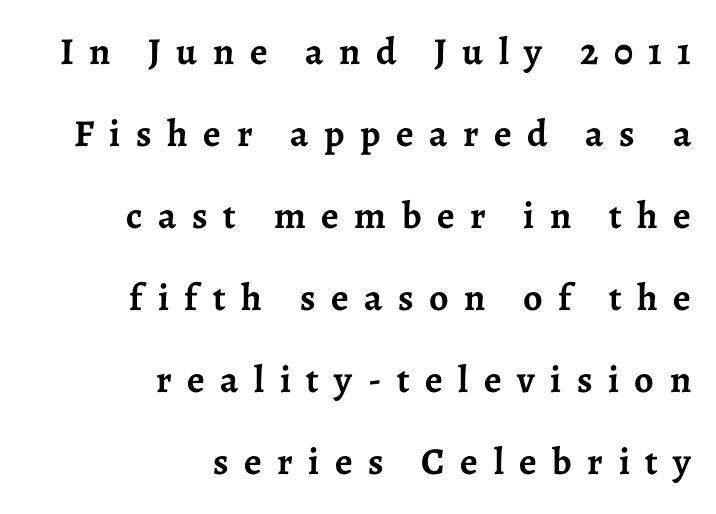
Q: Is the text bold? A: Yes.
Q: Is the text italic (slanted)? A: No, it is upright.
Q: Is the typeface a serif or a sans-serif typeface? A: Serif.
Q: Is the text underlined? A: No.
Q: How is the paragraph aligned? A: Right-aligned.
Q: Is the spacing between letters normal or unusually wide? A: Unusually wide.
Q: Is the spacing between lines tight, normal or loose? A: Loose.
Q: Width (condensed, normal, or wide)? A: Normal.
Q: Stroke contrast? A: Low.
Q: x-height? A: Medium.
Q: Monospaced? A: No.
